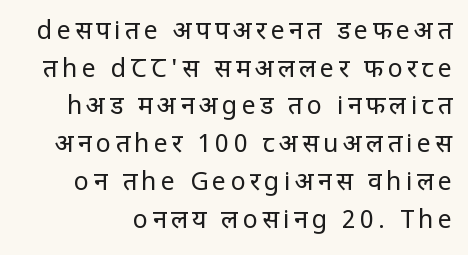
The image shows 25 px text type, upright; set normal line spacing (1.51x), not underlined.
